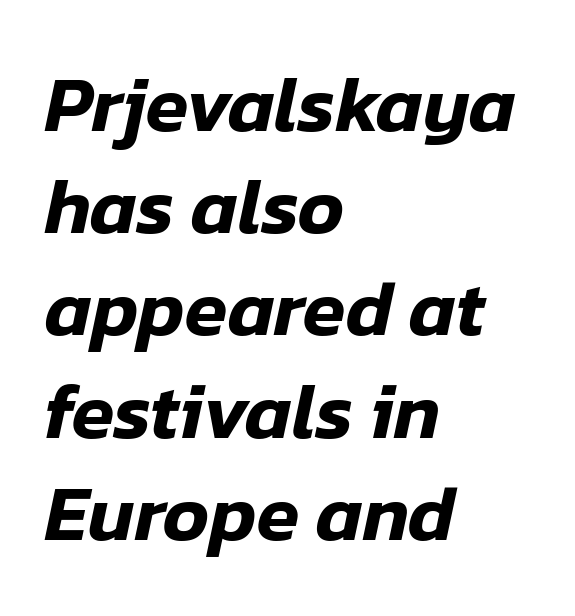
Q: Is the text italic (slanted)? A: Yes, it leans right by about 12 degrees.
Q: Is the text underlined? A: No.
Q: How is the paragraph aligned? A: Left-aligned.
Q: Is the spacing between letters normal or unusually wide? A: Normal.
Q: Is the spacing between lines tight, normal or loose? A: Normal.
Q: Width (condensed, normal, or wide)? A: Normal.
Q: Stroke contrast? A: Low.
Q: x-height? A: Medium.
Q: Monospaced? A: No.
